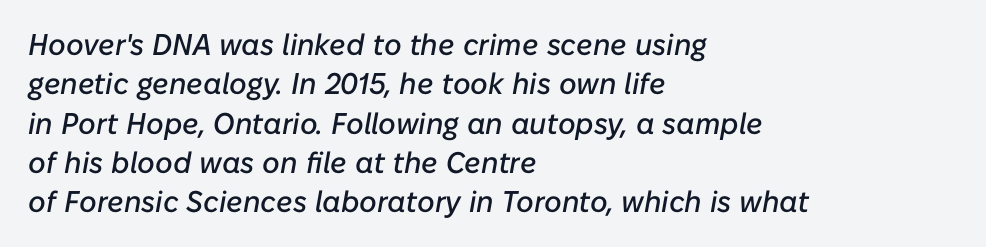
The image shows 30 px text type, italic (leaning right); set left-aligned, normal line spacing (1.31x), normal letter spacing, not underlined; low stroke contrast and a medium x-height.
